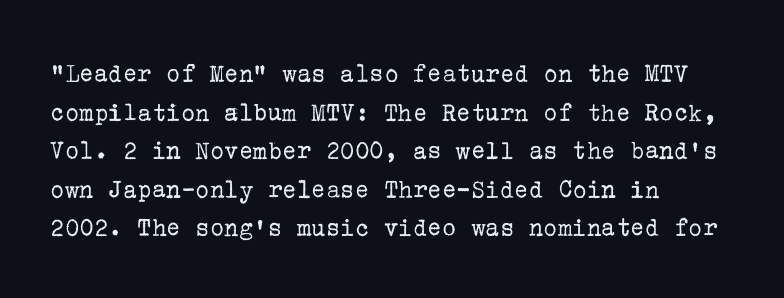
{"italic": "no", "bold": "no", "underline": "no", "align": "left", "line_spacing": "normal", "line_spacing_ratio": 1.43, "letter_spacing": "normal", "letter_spacing_em": 0.0, "glyph_px": 27}
